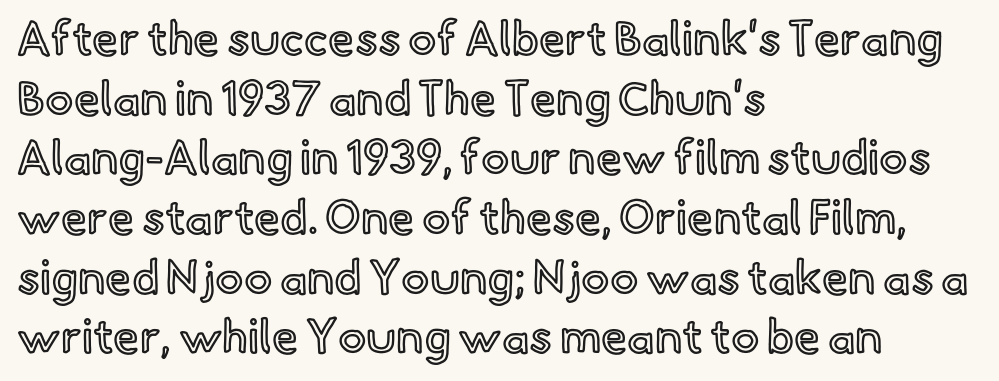
{"italic": "no", "width": "normal", "x_height": "small", "monospaced": "no", "underline": "no", "align": "left", "line_spacing": "normal", "line_spacing_ratio": 1.27, "letter_spacing": "normal", "letter_spacing_em": 0.0, "glyph_px": 47}
